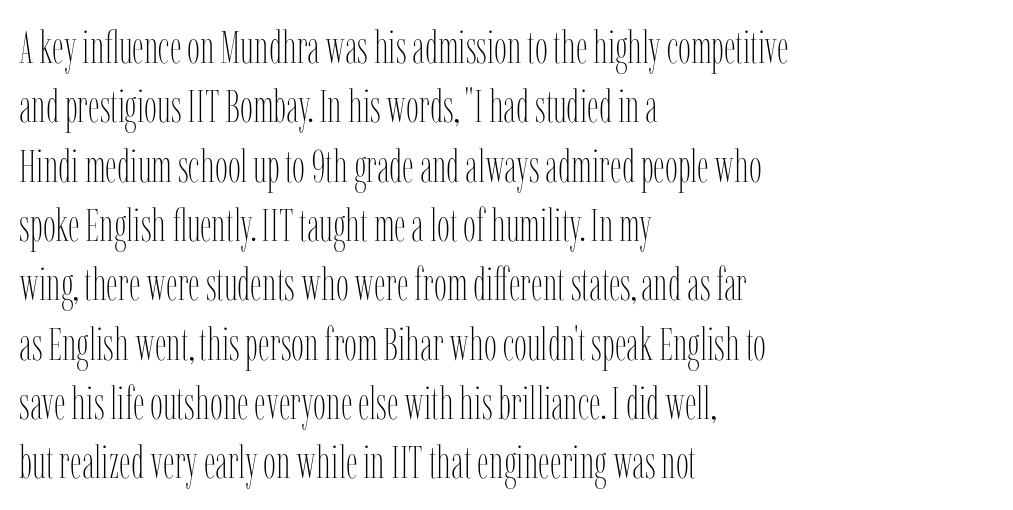
Normally led — the rows are evenly, conventionally spaced. These lines stack with their left ends in a neat column. Glance below the letters and you will spot only blank space. The type sits square on the baseline with zero lean. Is this a fixed-width face? No — the glyphs have proportional, varying widths. A quiet, ordinary-to-light weight characterises the typeface.
